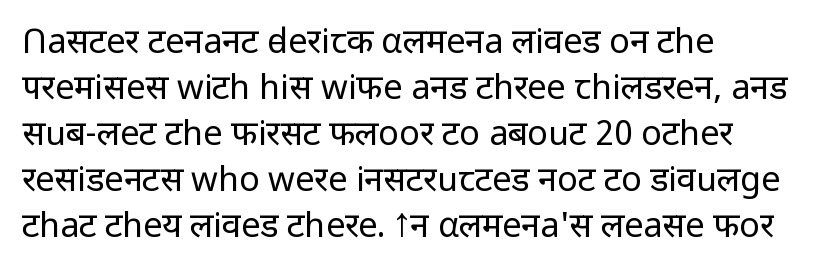
The image shows 34 px regular-weight sans-serif type, upright; set left-aligned, normal line spacing (1.35x), normal letter spacing, not underlined; low stroke contrast and a medium x-height.
